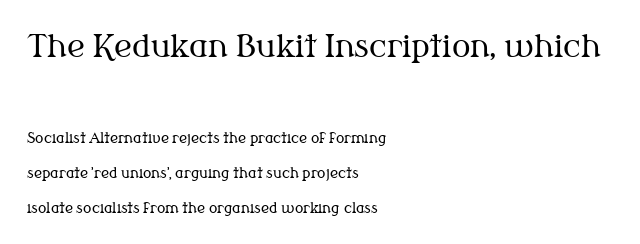
The image shows 31 px regular-weight serif type, upright; set left-aligned, loose line spacing (2.49x), normal letter spacing, not underlined; the first (top) block is 2.21x larger; medium stroke contrast and a medium x-height.
